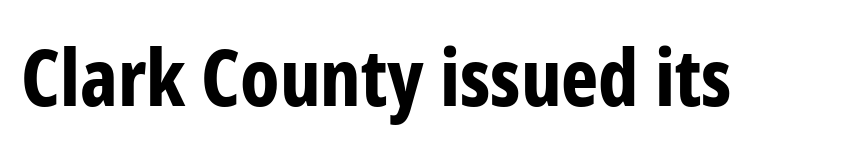
The lettering holds an erect, upright posture throughout. The face used here has the dense, thick strokes of a bold. The letters carry no serifs — their stems end cleanly without finishing strokes. How are the letters spaced? Ordinarily, with no added tracking. Decoration check: the copy has no underline.
